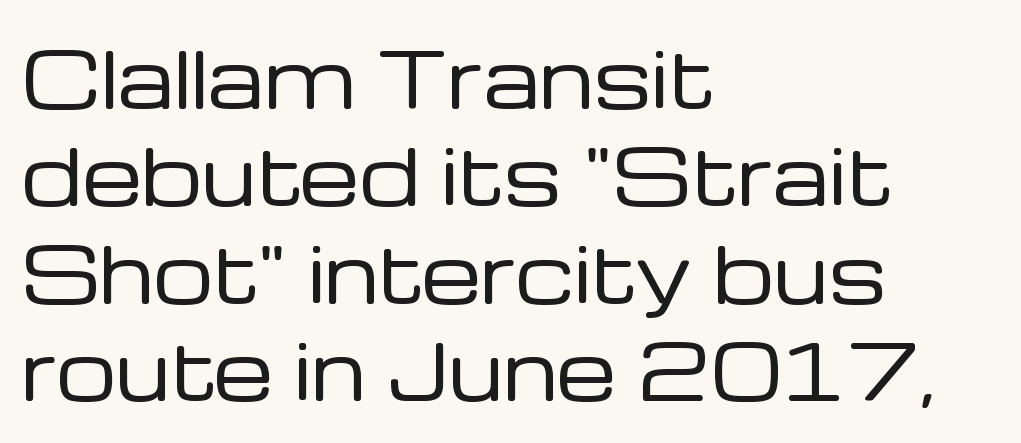
{"serif": "no", "italic": "no", "bold": "no", "weight": "regular", "width": "normal", "stroke_contrast": "low", "x_height": "medium", "monospaced": "no", "underline": "no", "align": "left", "line_spacing": "normal", "line_spacing_ratio": 1.28, "letter_spacing": "normal", "letter_spacing_em": 0.0, "glyph_px": 76}
